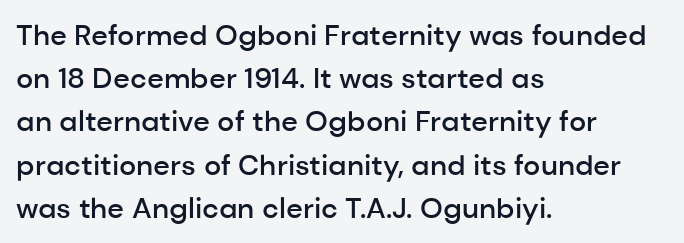
Q: Is the text bold? A: Semi-bold.
Q: Is the text italic (slanted)? A: No, it is upright.
Q: Is the typeface a serif or a sans-serif typeface? A: Sans-serif.
Q: Is the text underlined? A: No.
Q: How is the paragraph aligned? A: Left-aligned.
Q: Is the spacing between letters normal or unusually wide? A: Normal.
Q: Is the spacing between lines tight, normal or loose? A: Normal.
Q: Width (condensed, normal, or wide)? A: Normal.
Q: Stroke contrast? A: Low.
Q: x-height? A: Medium.
Q: Monospaced? A: No.
